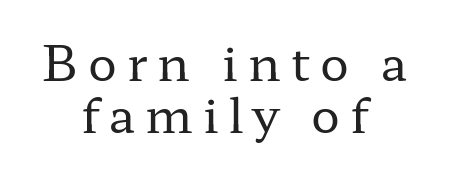
Q: Is the text bold? A: No.
Q: Is the text italic (slanted)? A: No, it is upright.
Q: Is the typeface a serif or a sans-serif typeface? A: Serif.
Q: Is the text underlined? A: No.
Q: How is the paragraph aligned? A: Centered.
Q: Is the spacing between letters normal or unusually wide? A: Unusually wide.
Q: Is the spacing between lines tight, normal or loose? A: Tight.
Q: Width (condensed, normal, or wide)? A: Wide.
Q: Stroke contrast? A: Low.
Q: x-height? A: Medium.
Q: Monospaced? A: No.
